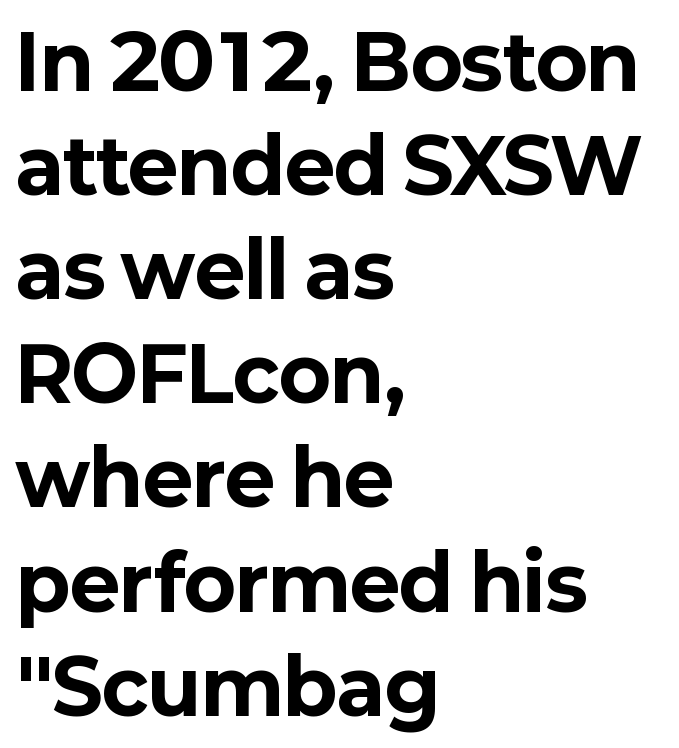
The image shows 76 px bold sans-serif type, upright; set left-aligned, normal line spacing (1.37x), normal letter spacing, not underlined; low stroke contrast and a medium x-height.
